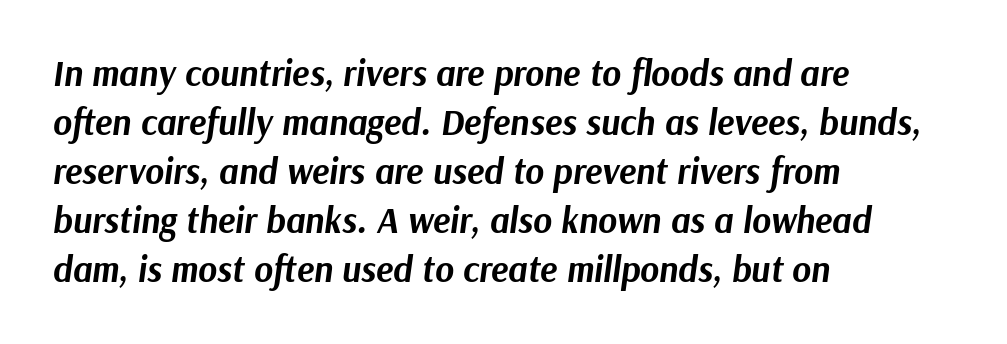
Where is the straight margin? On the left. Evenly set lines give the paragraph a standard silhouette. This rendering features lettering with no underline. Is this a fixed-width face? No — the glyphs have proportional, varying widths. Honestly, the letter spacing is just normal — you wouldn't notice it. Posture: slanted.
